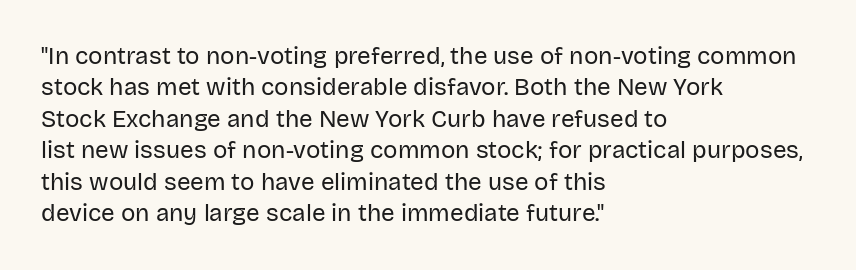
What stands out about the letter spacing? Nothing — it is the standard amount. Unmarked baselines from the first word to the last. The rendering anchors every line to the left-hand side. Regarding leading, the lines here are spaced in the standard way. Compared with a typical body face, this is equally light or lighter still. In terms of posture, this sample is upright.
